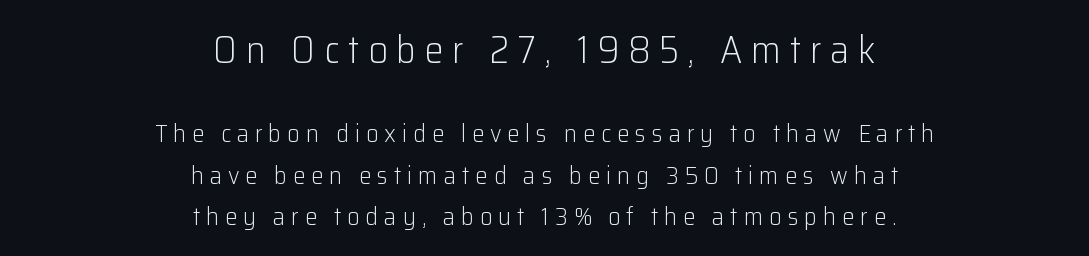
{"serif": "no", "italic": "no", "bold": "no", "weight": "light", "width": "normal", "stroke_contrast": "low", "x_height": "medium", "monospaced": "no", "underline": "no", "align": "center", "line_spacing": "normal", "line_spacing_ratio": 1.67, "letter_spacing": "wide", "letter_spacing_em": 0.23, "larger_block": "first", "size_ratio": 1.52, "glyph_px": 38}
